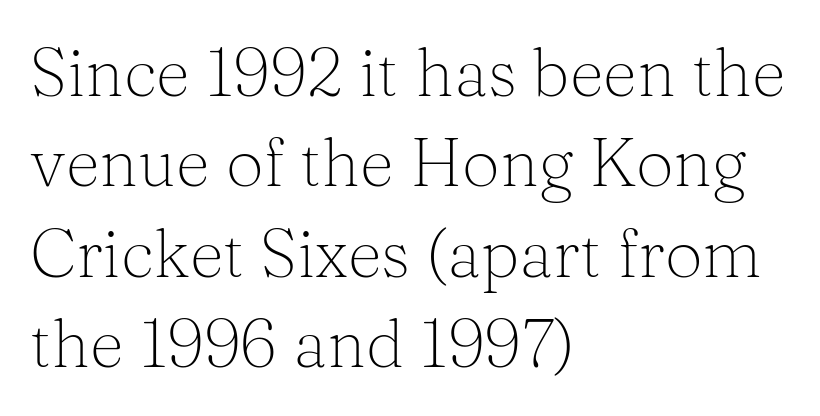
A quiet, ordinary-to-light weight characterises the typeface. Style check: upright. Varying glyph widths throughout — classic text-font behaviour. Only glyphs here, with clear space below each row.
